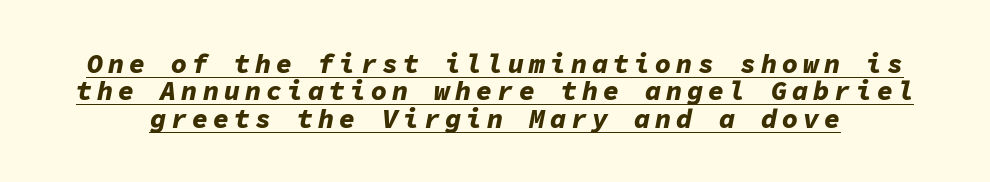
If you measured baseline to baseline, you'd find a short distance. The rendering applies a slant to the glyphs. The rendering uses the underline text-decoration. A dark, heavy texture on the line: the type is bold.
